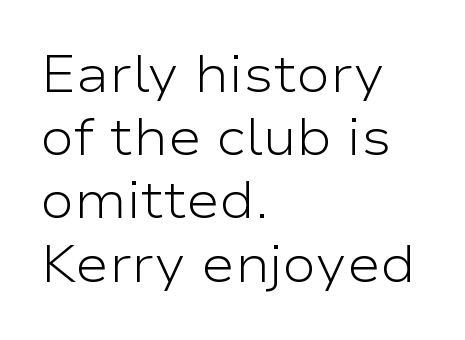
The image shows 51 px light, wide sans-serif type, upright; set left-aligned, line spacing 1.24x, normal letter spacing, not underlined; low stroke contrast and a medium x-height.
